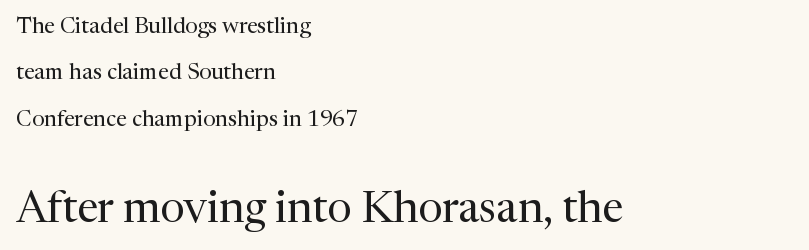
Q: Is the text bold? A: No.
Q: Is the text italic (slanted)? A: No, it is upright.
Q: Is the typeface a serif or a sans-serif typeface? A: Serif.
Q: Is the text underlined? A: No.
Q: How is the paragraph aligned? A: Left-aligned.
Q: Is the spacing between letters normal or unusually wide? A: Normal.
Q: Is the spacing between lines tight, normal or loose? A: Loose.
Q: Which block of text is set in a larger size, the first (top) or the second (bottom)? A: The second (bottom) one.
Q: Width (condensed, normal, or wide)? A: Normal.
Q: Stroke contrast? A: Medium.
Q: x-height? A: Medium.
Q: Monospaced? A: No.
